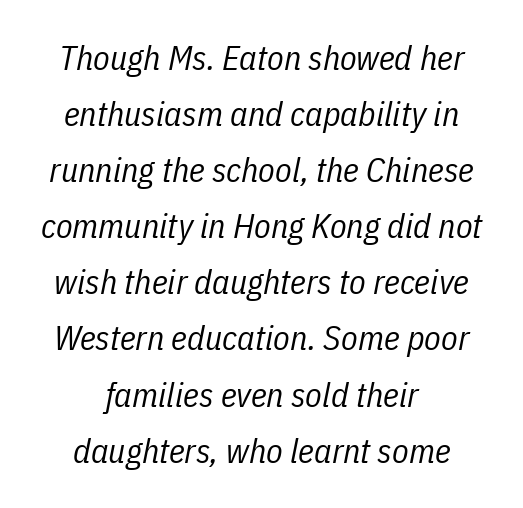
{"italic": "yes", "lean": "right", "slant_degrees": 11, "bold": "no", "weight": "regular", "width": "condensed", "stroke_contrast": "low", "x_height": "medium", "monospaced": "no", "underline": "no", "align": "center", "line_spacing": "normal", "line_spacing_ratio": 1.65, "letter_spacing": "normal", "letter_spacing_em": 0.0, "glyph_px": 34}
